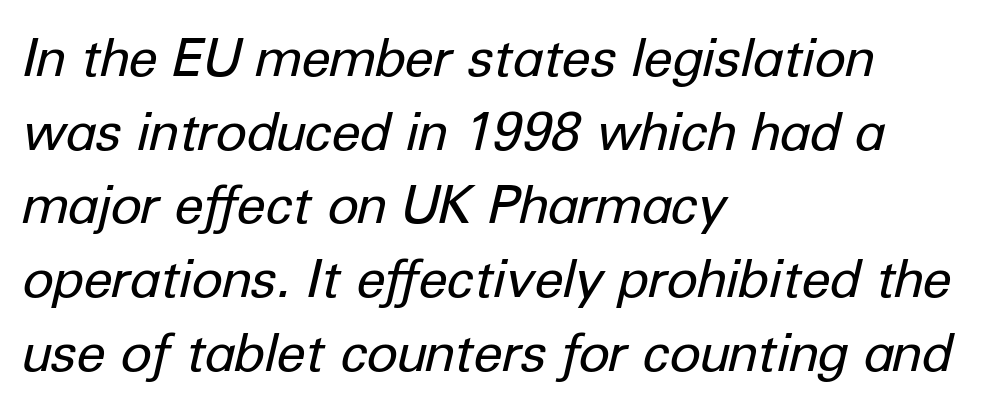
Nothing heavy about these letters — not bold at all. No extra tracking has been applied to these lines. The rag falls on the right side of this text block. Posture: slanted. The area under the type is left untouched. Character widths vary here, with narrow letters taking less room than wide ones.
